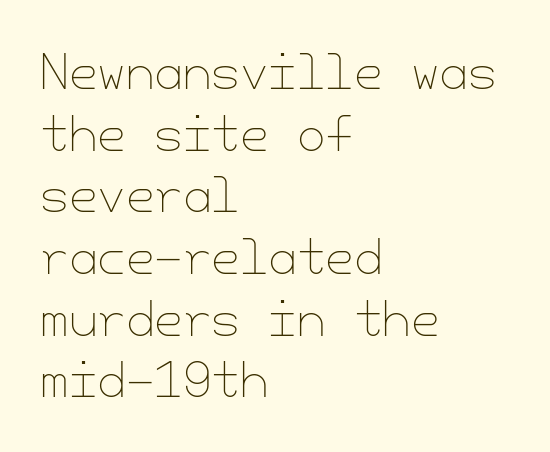
{"italic": "no", "bold": "no", "weight": "thin", "width": "normal", "stroke_contrast": "low", "x_height": "small", "underline": "no", "align": "left", "line_spacing": "normal", "line_spacing_ratio": 1.34, "letter_spacing": "normal", "letter_spacing_em": 0.0, "glyph_px": 46}
